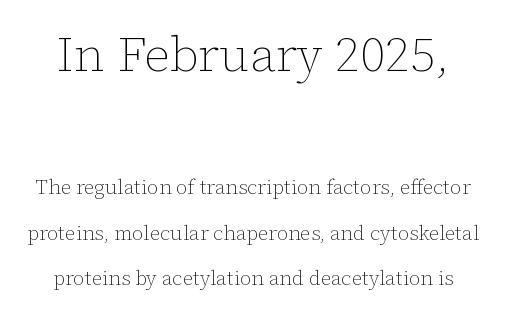
Tracking here is standard; glyphs follow each other at the usual distance. Is this a fixed-width face? No — the glyphs have proportional, varying widths. Students, observe: this is what heavily led, spacious text looks like. In terms of posture, this sample is upright. Is the lower block the larger one? No — the upper block carries the bigger type.
